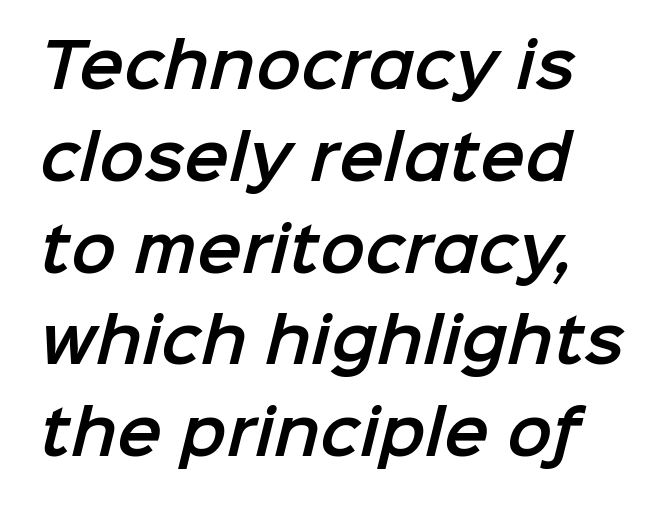
Descenders are the only things crossing below the line. Evenly set lines give the paragraph a standard silhouette. Each word holds together tightly as a unit, with standard inter-letter gaps. Grotesque or geometric, the face here clearly has no serifs.
